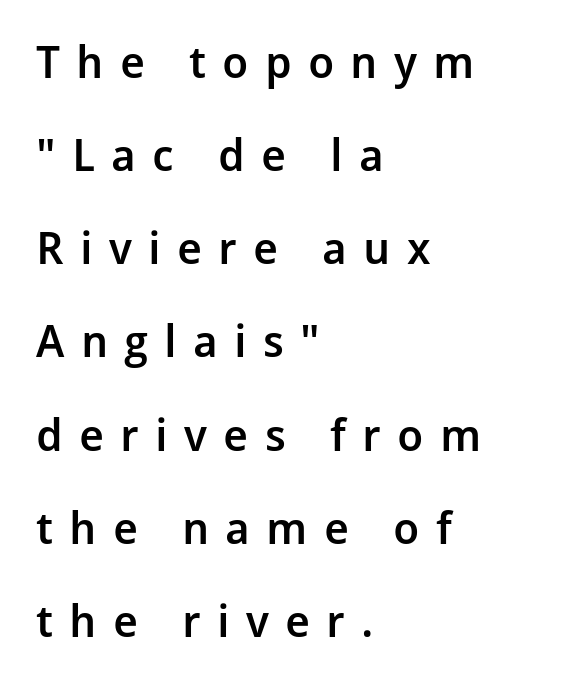
Quick note: not italic, upright. You could not count columns in this text — the font is proportionally spaced. The type is letterspaced generously, with wide tracking. Line spacing here is loose.
